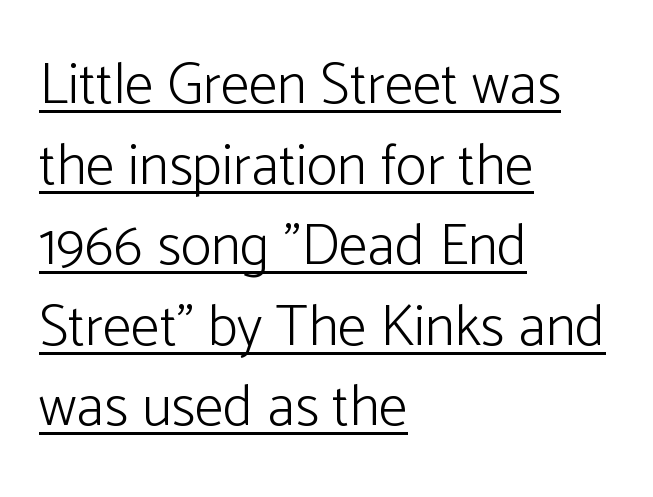
Q: Is the text bold? A: No.
Q: Is the text italic (slanted)? A: No, it is upright.
Q: Is the typeface a serif or a sans-serif typeface? A: Sans-serif.
Q: Is the text underlined? A: Yes.
Q: How is the paragraph aligned? A: Left-aligned.
Q: Is the spacing between letters normal or unusually wide? A: Normal.
Q: Is the spacing between lines tight, normal or loose? A: Normal.
Q: Width (condensed, normal, or wide)? A: Normal.
Q: Stroke contrast? A: Low.
Q: x-height? A: Medium.
Q: Monospaced? A: No.
